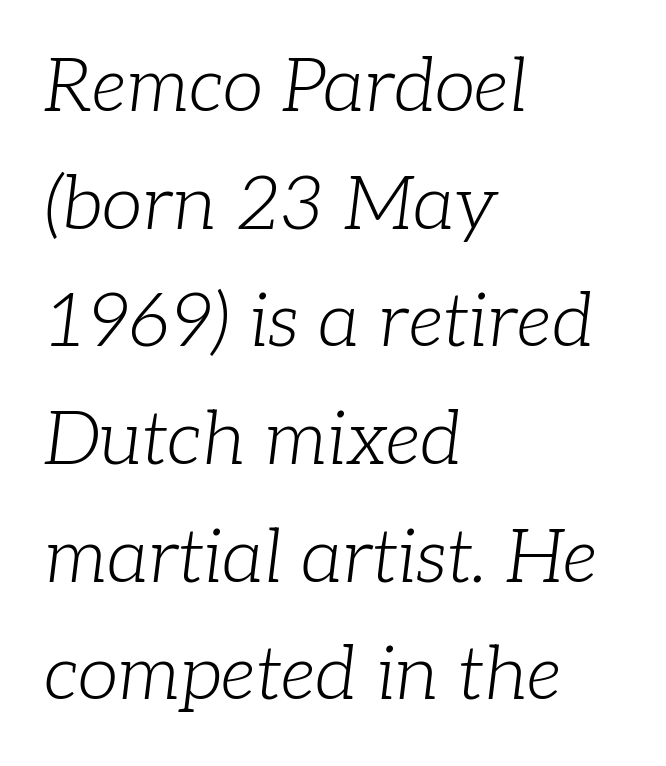
{"serif": "yes", "italic": "yes", "lean": "right", "slant_degrees": 7, "bold": "no", "weight": "light", "width": "normal", "stroke_contrast": "low", "x_height": "medium", "monospaced": "no", "underline": "no", "align": "left", "line_spacing": "normal", "line_spacing_ratio": 1.59, "letter_spacing": "normal", "letter_spacing_em": 0.0, "glyph_px": 74}
